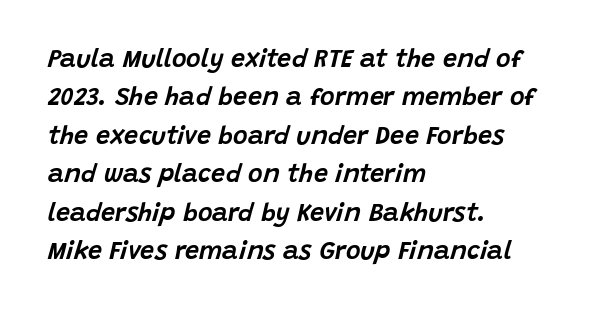
Q: Is the text italic (slanted)? A: Yes, it leans right by about 15 degrees.
Q: Is the text underlined? A: No.
Q: How is the paragraph aligned? A: Left-aligned.
Q: Is the spacing between letters normal or unusually wide? A: Normal.
Q: Is the spacing between lines tight, normal or loose? A: Normal.
